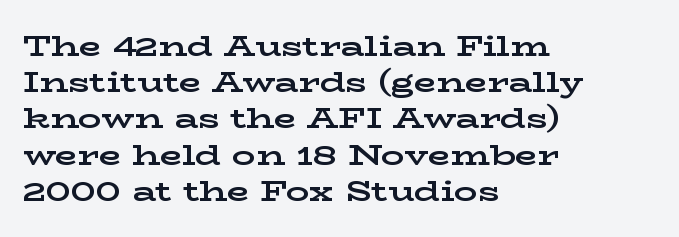
I'd call this a serif setting — the letters wear small feet. If you drew a line through each stem, it would be perfectly vertical. Do the characters align in a grid? No, the font is proportional. Tracking here is standard; glyphs follow each other at the usual distance. Reading down the column, the eye jumps a familiar distance to each next line.
